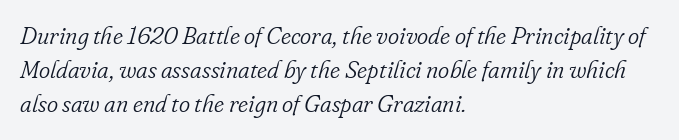
{"italic": "yes", "lean": "right", "slant_degrees": 16, "bold": "no", "underline": "no", "align": "left", "line_spacing": "normal", "line_spacing_ratio": 1.42, "letter_spacing": "normal", "letter_spacing_em": 0.0, "glyph_px": 24}
